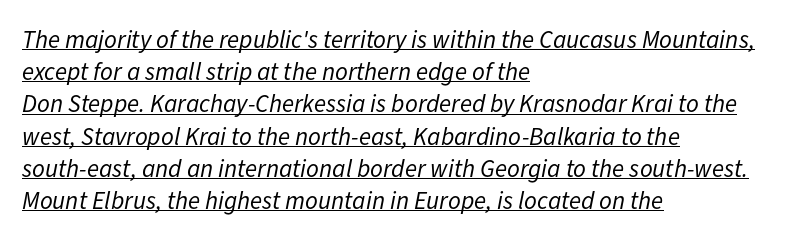
The image shows 25 px text type, italic (leaning right); set left-aligned, normal line spacing (1.29x), normal letter spacing, underlined.
